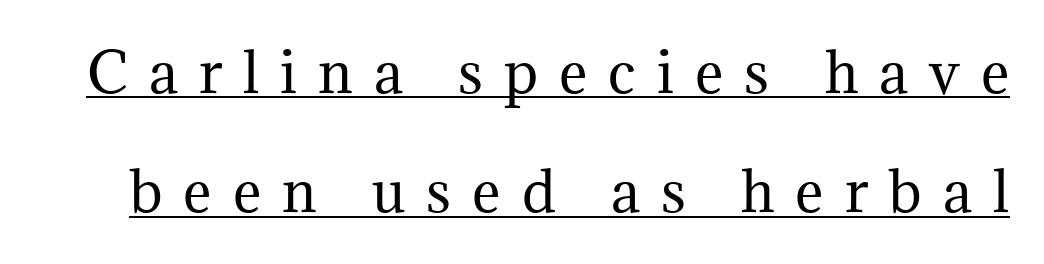
{"serif": "yes", "italic": "no", "bold": "no", "weight": "regular", "width": "normal", "stroke_contrast": "medium", "x_height": "medium", "monospaced": "no", "underline": "yes", "line_spacing": "loose", "line_spacing_ratio": 2.21, "letter_spacing": "wide", "letter_spacing_em": 0.39, "glyph_px": 54}
